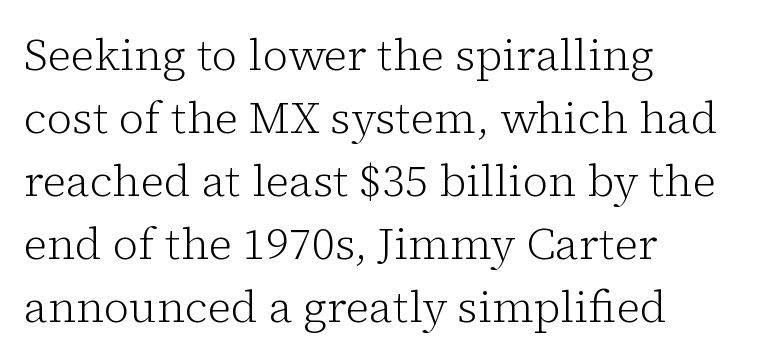
Q: Is the text bold? A: No.
Q: Is the text italic (slanted)? A: No, it is upright.
Q: Is the typeface a serif or a sans-serif typeface? A: Serif.
Q: Is the text underlined? A: No.
Q: How is the paragraph aligned? A: Left-aligned.
Q: Is the spacing between letters normal or unusually wide? A: Normal.
Q: Is the spacing between lines tight, normal or loose? A: Normal.
Q: Width (condensed, normal, or wide)? A: Normal.
Q: Stroke contrast? A: Low.
Q: x-height? A: Medium.
Q: Monospaced? A: No.
